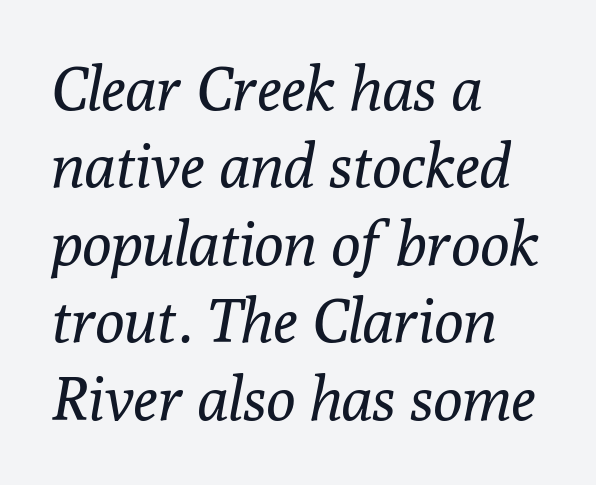
The space between consecutive lines is moderate. The letterforms sit at book weight or below. In terms of posture, this sample is oblique. Underline: absent. Regarding serifs, this sample has them.
